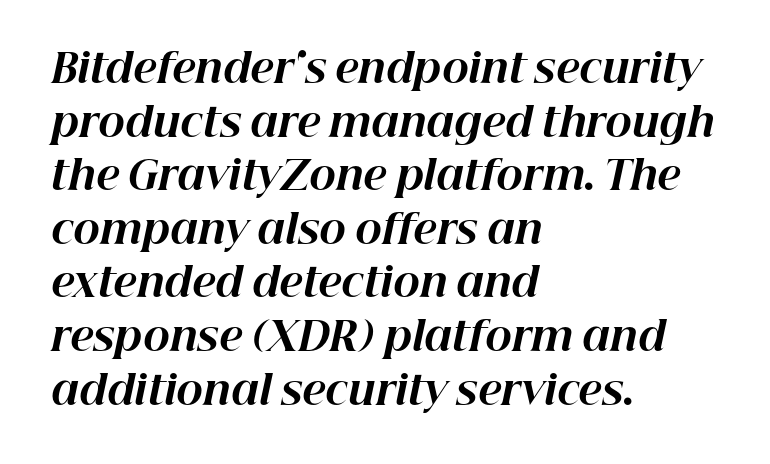
The passage shown stacks its lines at a standard gap. These lines keep a tight, regular rhythm from letter to letter. The compositor pushed each line to the left boundary. The typography opts for an oblique posture over an upright one. A dark, heavy texture on the line: the type is bold.
